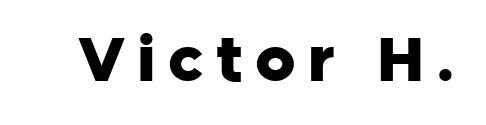
No feet cap the strokes, marking this as sans-serif type. Substantial extra tracking has been applied to these lines. Check the space under the baseline: it is left empty. Italic? Not at all — the glyphs are vertical. Do the characters align in a grid? No, the font is proportional. Stroke thickness is high; the sample reads as a true bold.
